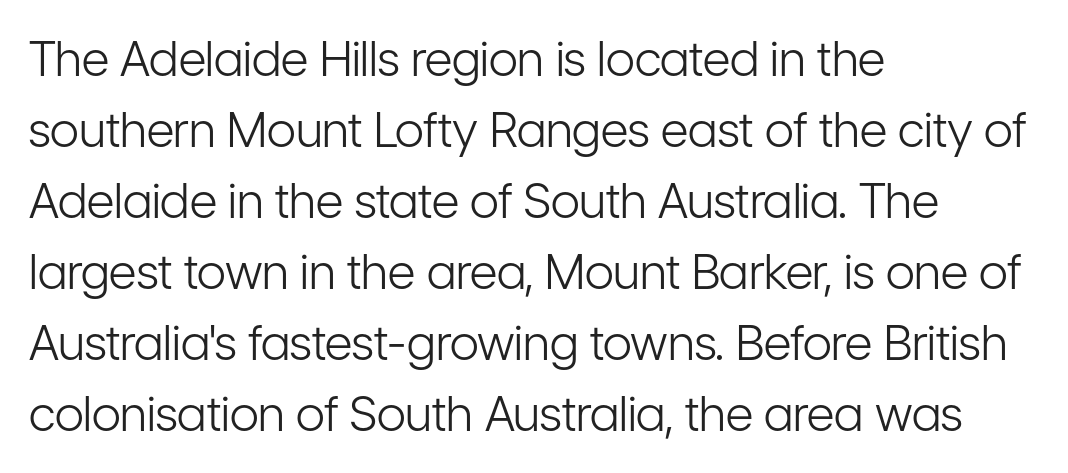
Only glyphs here, with clear space below each row. Is the type heavy? It reads as light-to-regular instead. Compared with a centered layout, this one pins lines to the left instead. Inter-character spacing is left at the font's built-in metrics.
